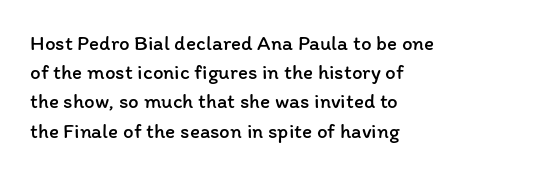
{"italic": "no", "bold": "no", "underline": "no", "align": "left", "line_spacing": "normal", "line_spacing_ratio": 1.39, "letter_spacing": "normal", "letter_spacing_em": 0.0, "glyph_px": 21}
